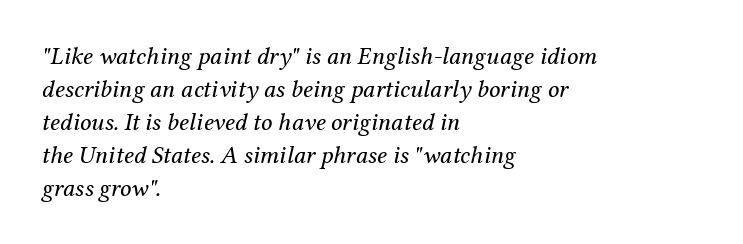
Line beginnings align vertically; line endings do not. Nobody touched the tracking dial on this one. Quick note: italic. Decoration check: the copy has no underline. A light-to-regular cut is what we see here. The rows are spaced the way most documents space them.
